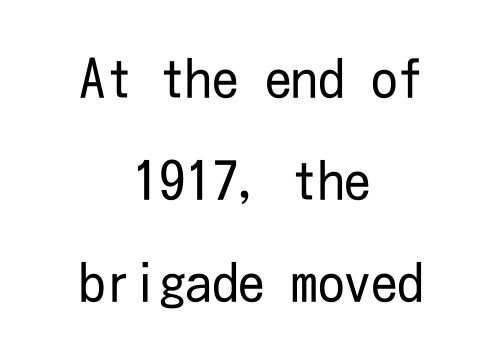
One-word summary of the alignment: center. You could fit nearly another row in the gap between these rows. Words appear dense and cohesive because spacing is normal. Stems here are at most as thick as an everyday book face. Rendered with straight, roman letterforms. No feet cap the strokes, marking this as sans-serif type.
